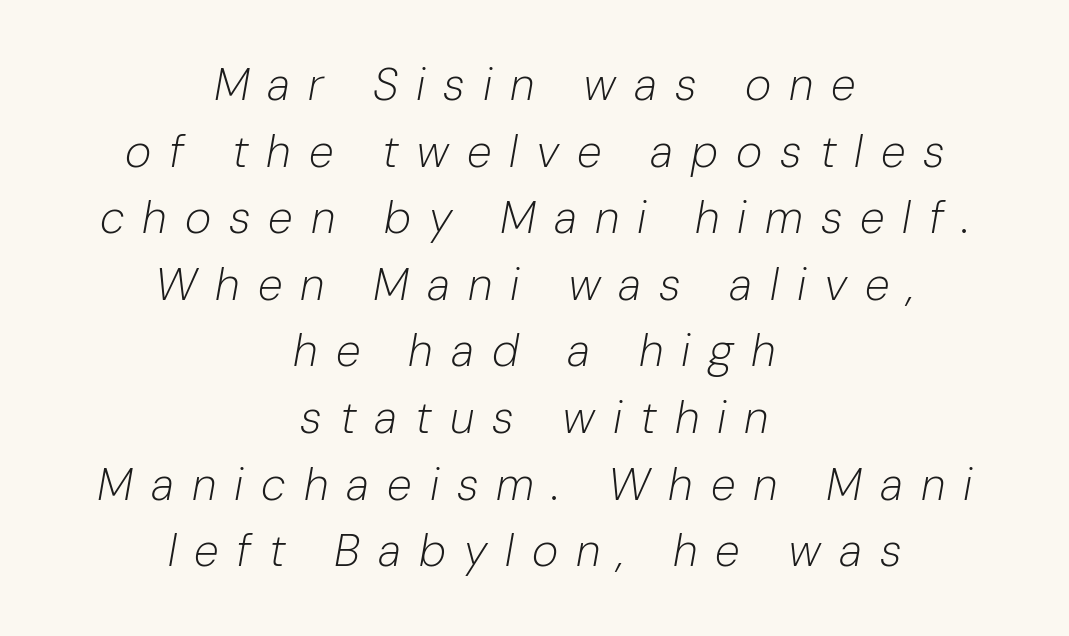
The image shows 45 px light type, italic (leaning right); set centered, normal line spacing (1.48x), unusually wide letter spacing (+0.4 em), not underlined; low stroke contrast and a medium x-height.
